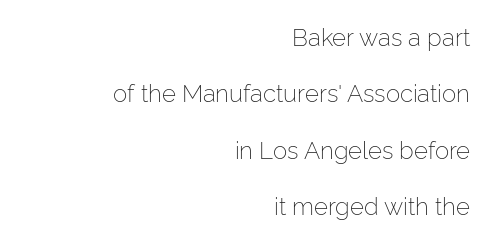
{"italic": "no", "bold": "no", "underline": "no", "align": "right", "line_spacing": "loose", "line_spacing_ratio": 2.35, "letter_spacing": "normal", "letter_spacing_em": 0.0, "glyph_px": 24}
